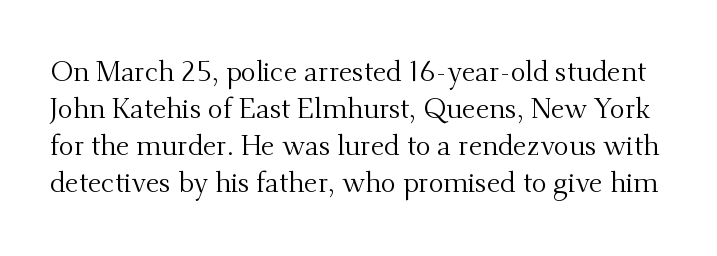
Q: Is the text bold? A: No.
Q: Is the text italic (slanted)? A: No, it is upright.
Q: Is the typeface a serif or a sans-serif typeface? A: Serif.
Q: Is the text underlined? A: No.
Q: Is the spacing between letters normal or unusually wide? A: Normal.
Q: Is the spacing between lines tight, normal or loose? A: Normal.
Q: Width (condensed, normal, or wide)? A: Normal.
Q: Stroke contrast? A: Medium.
Q: x-height? A: Small.
Q: Monospaced? A: No.
